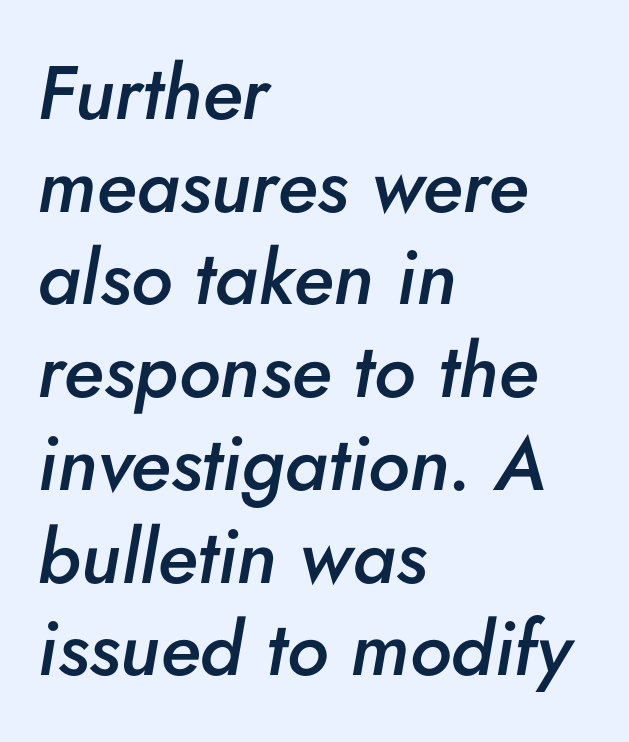
The image shows 76 px semibold type, italic (leaning right); set left-aligned, line spacing 1.22x, normal letter spacing, not underlined; low stroke contrast and a small x-height.
